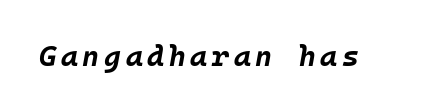
The image shows 29 px bold type, italic (leaning right); set not underlined; low stroke contrast and a large x-height.
